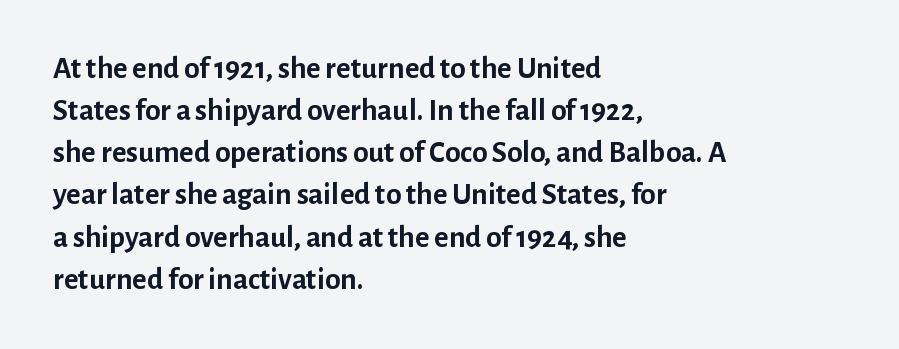
Q: Is the text bold? A: Yes.
Q: Is the text italic (slanted)? A: No, it is upright.
Q: Is the typeface a serif or a sans-serif typeface? A: Sans-serif.
Q: Is the text underlined? A: No.
Q: How is the paragraph aligned? A: Left-aligned.
Q: Is the spacing between letters normal or unusually wide? A: Normal.
Q: Is the spacing between lines tight, normal or loose? A: Normal.
Q: Width (condensed, normal, or wide)? A: Normal.
Q: Stroke contrast? A: Low.
Q: x-height? A: Medium.
Q: Monospaced? A: No.
